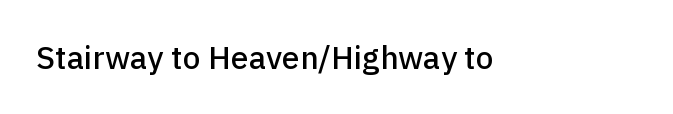
{"serif": "no", "italic": "no", "width": "normal", "stroke_contrast": "low", "x_height": "medium", "monospaced": "no", "underline": "no", "letter_spacing": "normal", "letter_spacing_em": 0.0, "glyph_px": 32}
